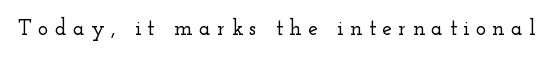
The image shows 22 px text type, upright; set unusually wide letter spacing (+0.29 em), not underlined.
